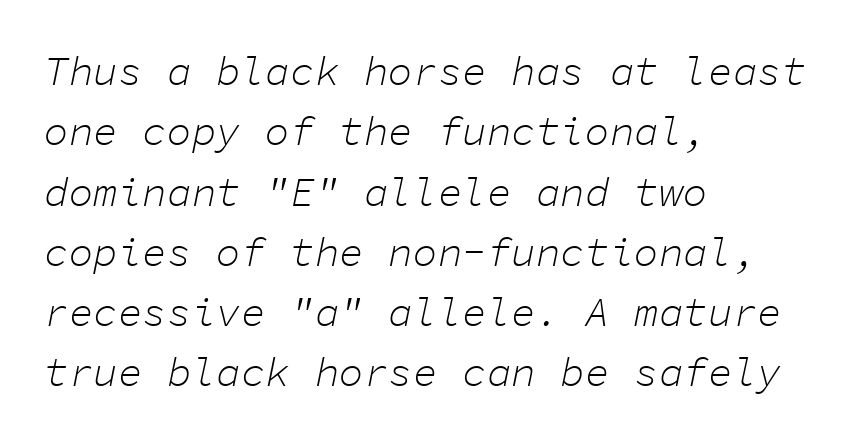
The image shows 41 px light type, italic (leaning right), monospaced; set left-aligned, normal line spacing (1.47x), normal letter spacing, not underlined; low stroke contrast and a medium x-height.
